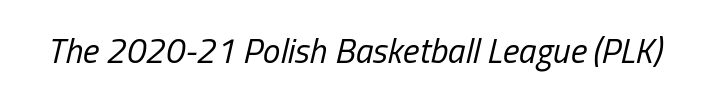
{"italic": "yes", "lean": "right", "slant_degrees": 13, "bold": "no", "weight": "regular", "width": "condensed", "stroke_contrast": "low", "x_height": "medium", "monospaced": "no", "underline": "no", "letter_spacing": "normal", "letter_spacing_em": 0.0, "glyph_px": 35}
